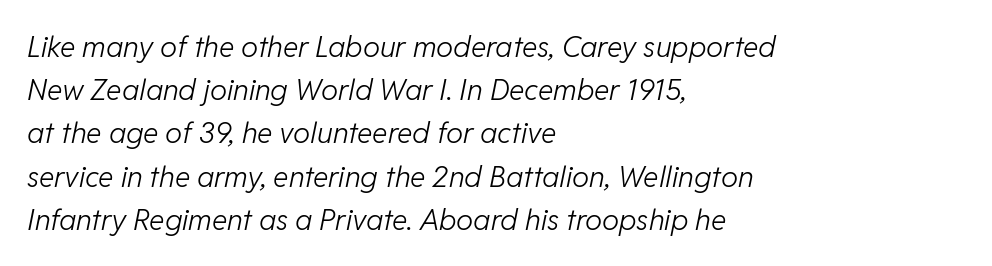
{"italic": "yes", "lean": "right", "slant_degrees": 11, "bold": "no", "weight": "light", "width": "normal", "stroke_contrast": "low", "x_height": "medium", "monospaced": "no", "underline": "no", "align": "left", "line_spacing": "normal", "line_spacing_ratio": 1.49, "letter_spacing": "normal", "letter_spacing_em": 0.0, "glyph_px": 29}
